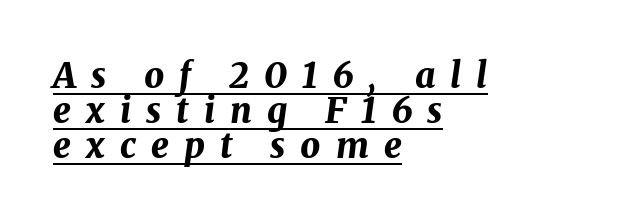
{"italic": "yes", "lean": "right", "slant_degrees": 8, "bold": "yes", "weight": "bold", "width": "normal", "stroke_contrast": "medium", "x_height": "medium", "monospaced": "no", "underline": "yes", "align": "left", "line_spacing": "tight", "line_spacing_ratio": 1.0, "letter_spacing": "wide", "letter_spacing_em": 0.43, "glyph_px": 35}
